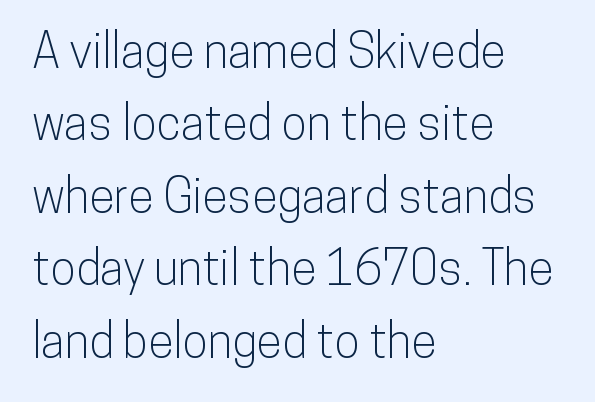
{"serif": "no", "italic": "no", "width": "condensed", "stroke_contrast": "low", "x_height": "medium", "monospaced": "no", "underline": "no", "align": "left", "line_spacing": "normal", "line_spacing_ratio": 1.54, "letter_spacing": "normal", "letter_spacing_em": 0.0, "glyph_px": 47}
